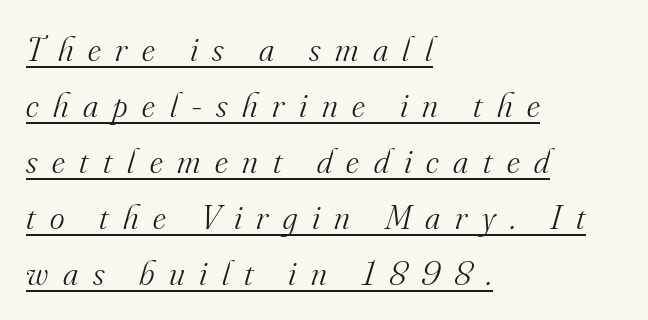
Note: serifs present on the glyphs. Short and long lines alike share a common starting point at left. Short note: letters widely spaced. The typography opts for an oblique posture over an upright one. These lines sit exactly where default settings would place them.
